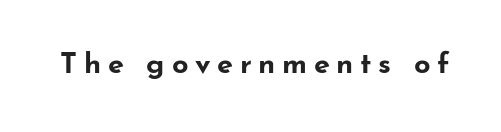
There is plenty of visible air inserted between adjacent glyphs. Unlike a traditional serif, this face leaves its strokes unadorned. Heavy, bold letterforms. Do the letters lean? They stand straight. The zone under the glyphs is completely vacant. Spacing verdict: proportional, widths tailored to each character.
